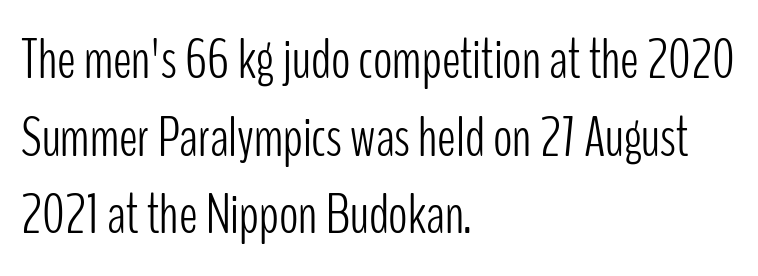
The image shows 57 px light, condensed sans-serif type, upright; set left-aligned, normal line spacing (1.36x), normal letter spacing, not underlined; low stroke contrast and a medium x-height.
